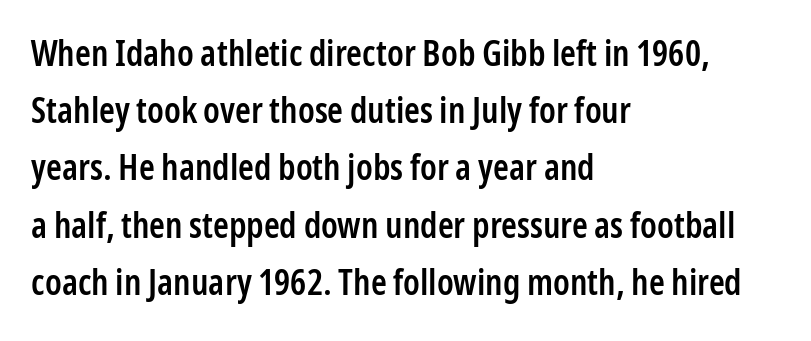
Q: Is the text bold? A: Semi-bold.
Q: Is the text italic (slanted)? A: No, it is upright.
Q: Is the typeface a serif or a sans-serif typeface? A: Sans-serif.
Q: Is the text underlined? A: No.
Q: How is the paragraph aligned? A: Left-aligned.
Q: Is the spacing between letters normal or unusually wide? A: Normal.
Q: Is the spacing between lines tight, normal or loose? A: Normal.
Q: Width (condensed, normal, or wide)? A: Condensed.
Q: Stroke contrast? A: Low.
Q: x-height? A: Medium.
Q: Monospaced? A: No.
